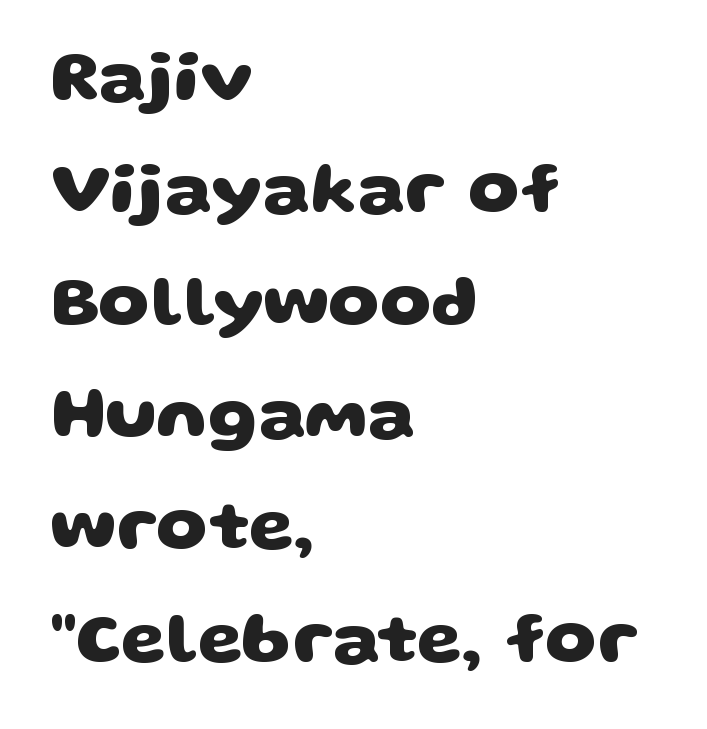
Q: Is the text bold? A: Yes.
Q: Is the typeface a serif or a sans-serif typeface? A: Sans-serif.
Q: Is the text underlined? A: No.
Q: How is the paragraph aligned? A: Left-aligned.
Q: Is the spacing between letters normal or unusually wide? A: Normal.
Q: Is the spacing between lines tight, normal or loose? A: Normal.
Q: Width (condensed, normal, or wide)? A: Wide.
Q: Stroke contrast? A: Low.
Q: x-height? A: Large.
Q: Monospaced? A: No.
